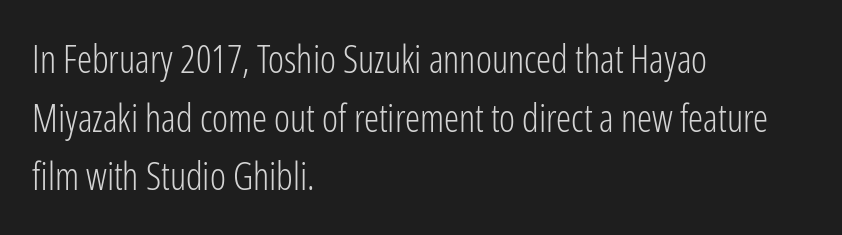
{"serif": "no", "italic": "no", "bold": "no", "weight": "light", "width": "condensed", "stroke_contrast": "low", "x_height": "medium", "monospaced": "no", "underline": "no", "align": "left", "line_spacing": "normal", "line_spacing_ratio": 1.54, "letter_spacing": "normal", "letter_spacing_em": 0.0, "glyph_px": 38}
